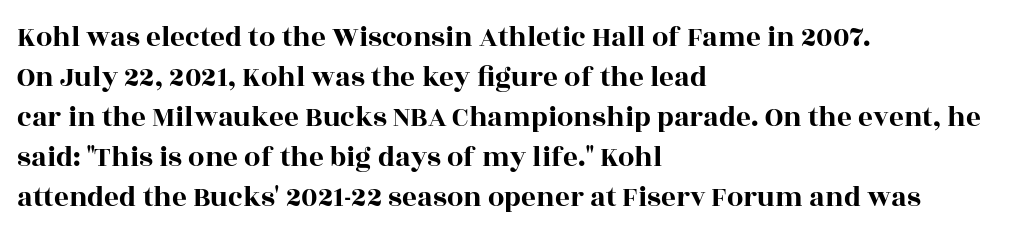
{"serif": "yes", "italic": "no", "width": "wide", "x_height": "large", "monospaced": "no", "underline": "no", "align": "left", "line_spacing": "normal", "line_spacing_ratio": 1.38, "letter_spacing": "normal", "letter_spacing_em": 0.0, "glyph_px": 29}
